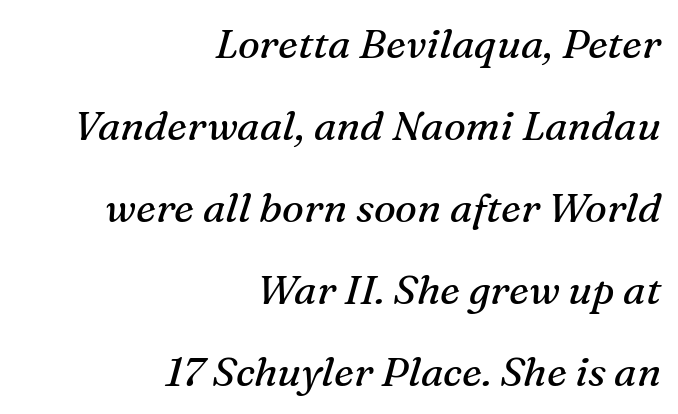
{"serif": "yes", "italic": "yes", "lean": "right", "slant_degrees": 16, "bold": "no", "weight": "regular", "width": "normal", "stroke_contrast": "medium", "x_height": "medium", "monospaced": "no", "underline": "no", "align": "right", "line_spacing": "loose", "line_spacing_ratio": 2.0, "letter_spacing": "normal", "letter_spacing_em": 0.0, "glyph_px": 41}
